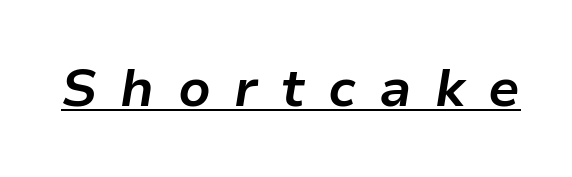
Honestly, the underline is the first thing you notice here. Rendered with sloped, italic letterforms. The passage shown is emphatically bold. The letters advance in unequal steps, a hallmark of proportional type.
